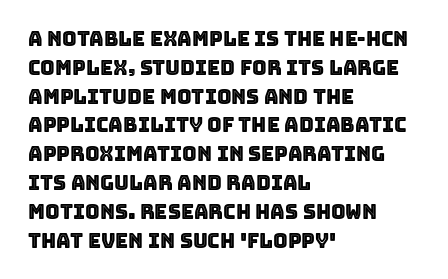
The image shows 20 px text type, upright; set left-aligned, normal line spacing (1.44x), normal letter spacing, not underlined.
